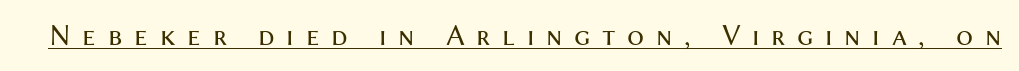
{"serif": "no", "italic": "no", "bold": "no", "weight": "regular", "width": "normal", "stroke_contrast": "medium", "x_height": "medium", "monospaced": "no", "underline": "yes", "letter_spacing": "wide", "letter_spacing_em": 0.39, "glyph_px": 30}
